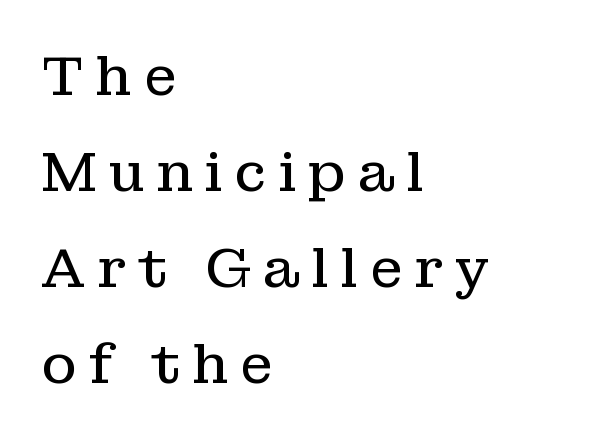
Q: Is the text bold? A: No.
Q: Is the text italic (slanted)? A: No, it is upright.
Q: Is the typeface a serif or a sans-serif typeface? A: Serif.
Q: Is the text underlined? A: No.
Q: How is the paragraph aligned? A: Left-aligned.
Q: Is the spacing between letters normal or unusually wide? A: Unusually wide.
Q: Width (condensed, normal, or wide)? A: Normal.
Q: Stroke contrast? A: Low.
Q: x-height? A: Medium.
Q: Monospaced? A: No.
